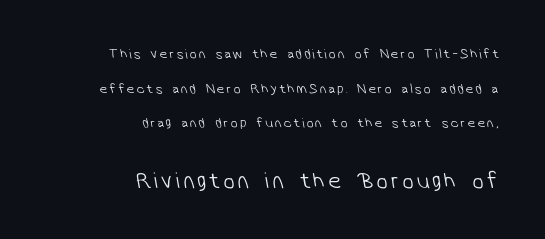
The image shows 23 px text type; set right-aligned, loose line spacing (2.48x), not underlined; the second (bottom) block is 1.64x larger.
